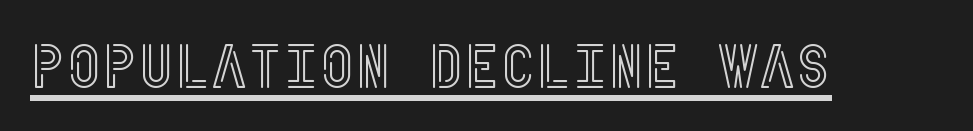
You can see a thin bar hugging the bottom of the glyphs. Does the lettering tilt? It doesn't — this is upright. The gaps between neighbouring characters are ordinary and unremarkable.
